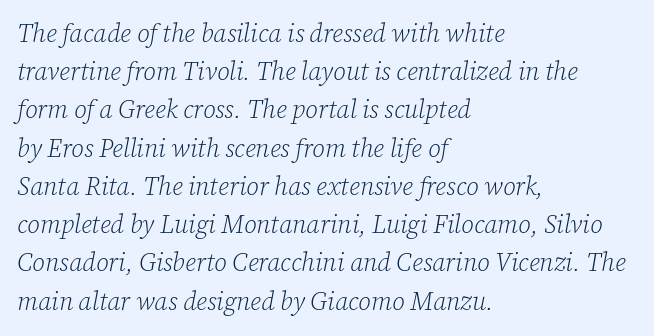
The image shows 25 px text type, italic (leaning right); set left-aligned, normal line spacing (1.53x), normal letter spacing, not underlined.
